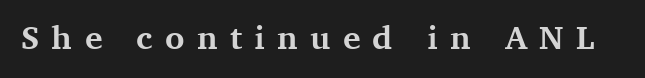
The image shows 33 px bold serif type, upright; set unusually wide letter spacing (+0.37 em), not underlined; medium stroke contrast and a medium x-height.
